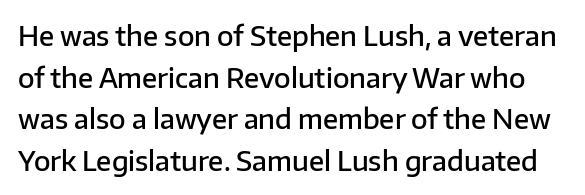
This sample uses plain, unmodified letter spacing. Style check: upright. Notice how descenders clear the ascenders below comfortably — that's standard leading. Clear beneath every line of the passage. Heft: intermediate — a semibold.
